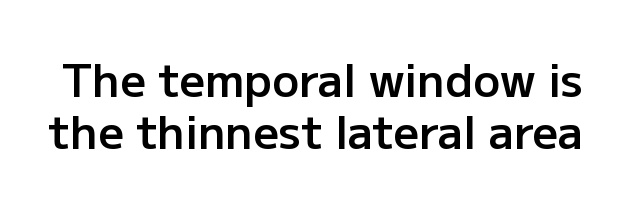
{"serif": "no", "italic": "no", "bold": "semi", "weight": "semibold", "width": "normal", "stroke_contrast": "low", "x_height": "medium", "monospaced": "no", "underline": "no", "line_spacing": "tight", "line_spacing_ratio": 1.15, "letter_spacing": "normal", "letter_spacing_em": 0.0, "glyph_px": 45}
